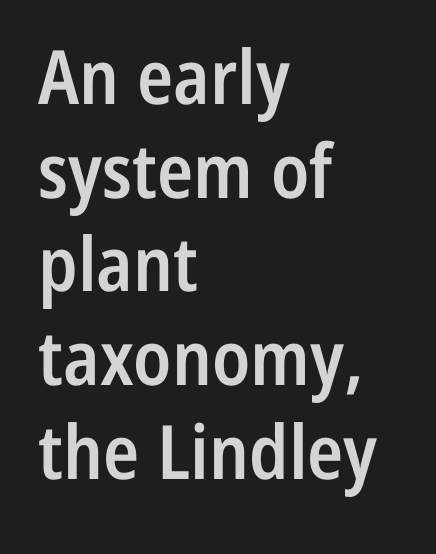
Notice how the stems are strictly vertical — no italics here. The rendering uses natural spacing where letterforms have individual widths. Just letters on the line, the space beneath them empty. This is sans-serif lettering, the kind often seen on screens and signage. This sample keeps an unexceptional amount of space between lines. Words appear dense and cohesive because spacing is normal.
